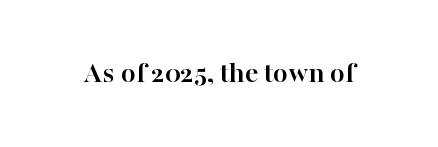
Is this a fixed-width face? No — the glyphs have proportional, varying widths. Characters follow at the spacing the type designer built in. Is the type bold? Yes — the strokes are clearly thick and heavy. Serif or sans? Serif — the stroke terminals have little feet. A bare baseline throughout the passage.
